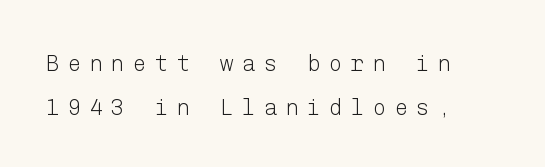
{"italic": "no", "bold": "no", "underline": "no", "align": "left", "line_spacing": "loose", "line_spacing_ratio": 1.99, "letter_spacing": "wide", "letter_spacing_em": 0.39, "glyph_px": 22}
